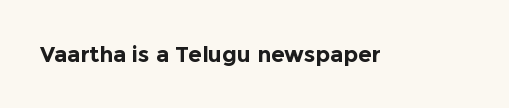
{"italic": "no", "bold": "yes", "underline": "no", "letter_spacing": "normal", "letter_spacing_em": 0.0, "glyph_px": 22}
